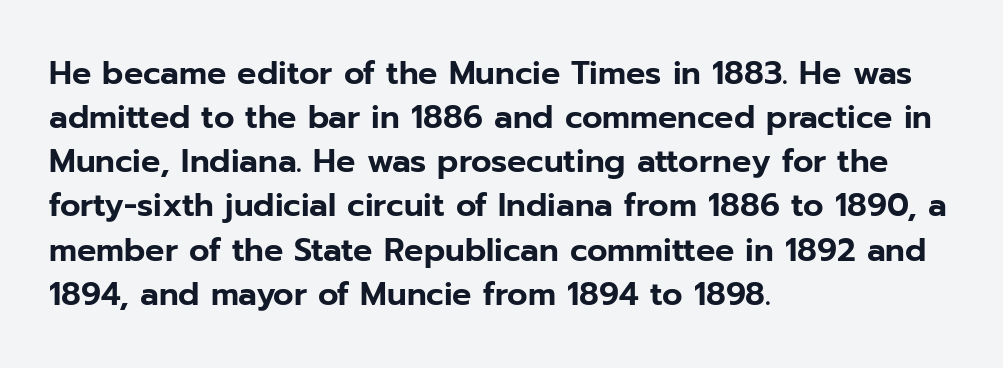
Short and long lines alike share a common starting point at left. Characters remain perfectly vertical along every line. Serifs: no, the terminals of the letterforms are clean. You could not count columns in this text — the font is proportionally spaced.
